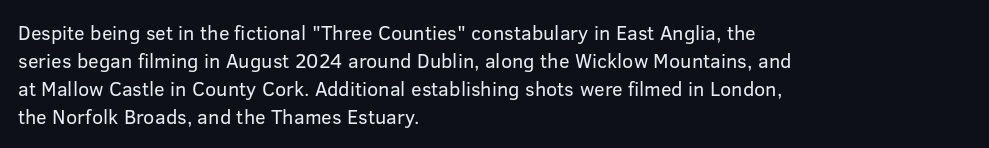
{"italic": "no", "bold": "no", "underline": "no", "align": "left", "line_spacing": "normal", "line_spacing_ratio": 1.4, "letter_spacing": "normal", "letter_spacing_em": 0.0, "glyph_px": 20}
